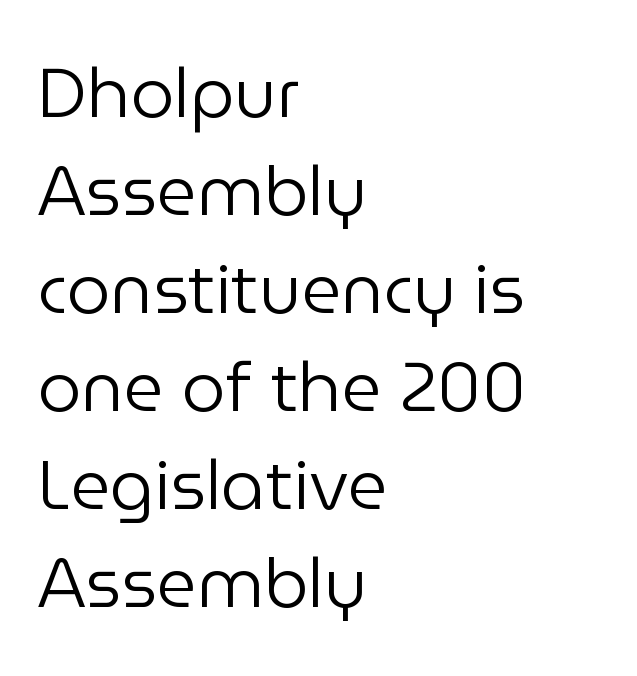
The image shows 69 px regular-weight sans-serif type, upright; set left-aligned, normal line spacing (1.42x), normal letter spacing, not underlined; low stroke contrast and a medium x-height.
